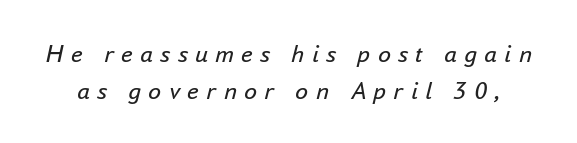
Q: Is the text bold? A: No.
Q: Is the text italic (slanted)? A: Yes, it leans right by about 16 degrees.
Q: Is the text underlined? A: No.
Q: Is the spacing between letters normal or unusually wide? A: Unusually wide.
Q: Is the spacing between lines tight, normal or loose? A: Normal.
